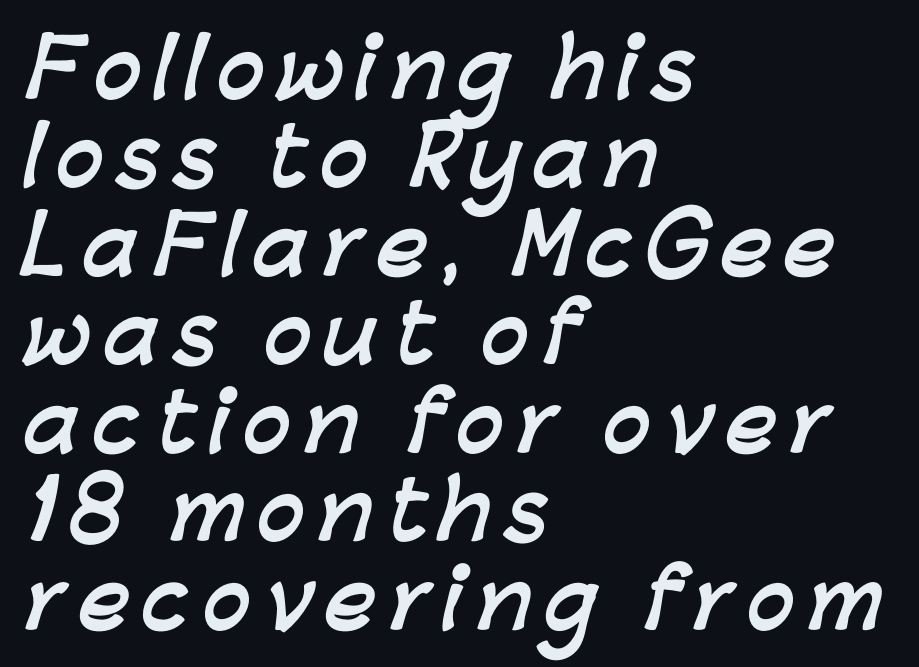
{"serif": "no", "bold": "yes", "weight": "semibold", "width": "normal", "stroke_contrast": "low", "x_height": "medium", "monospaced": "no", "underline": "no", "align": "left", "line_spacing": "tight", "line_spacing_ratio": 1.12, "glyph_px": 79}
